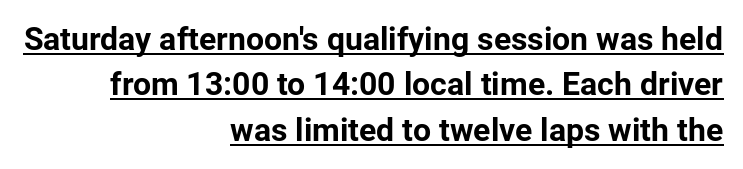
{"serif": "no", "italic": "no", "bold": "yes", "weight": "bold", "width": "normal", "stroke_contrast": "low", "x_height": "medium", "monospaced": "no", "underline": "yes", "align": "right", "line_spacing": "normal", "line_spacing_ratio": 1.42, "letter_spacing": "normal", "letter_spacing_em": 0.0, "glyph_px": 32}
